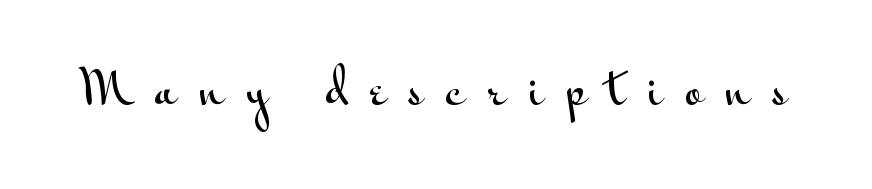
Plain, unruled lines of type. Character widths vary here, with narrow letters taking less room than wide ones. Words appear elongated and porous because spacing is wide. The glyphs in this specimen are sans serif.
